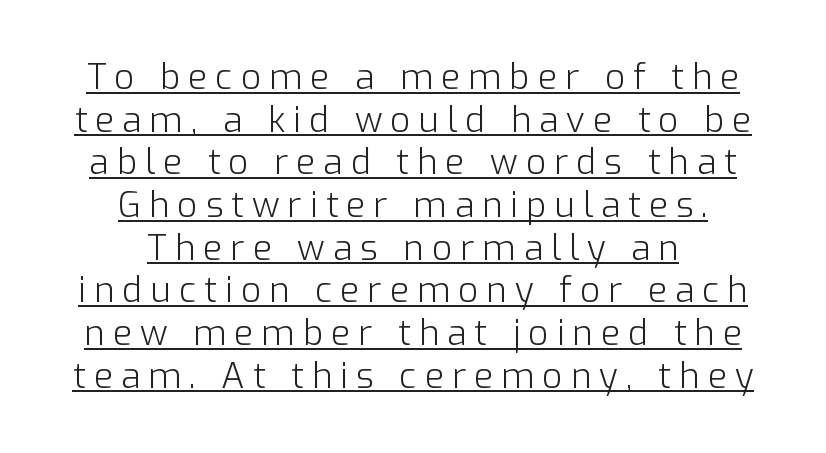
Character widths vary here, with narrow letters taking less room than wide ones. Vertical strokes here are truly vertical. These lines have a slow, spaced-out rhythm from letter to letter. Examine the stroke ends and you'll find no serifs. The paragraph shown floats in the horizontal middle.
